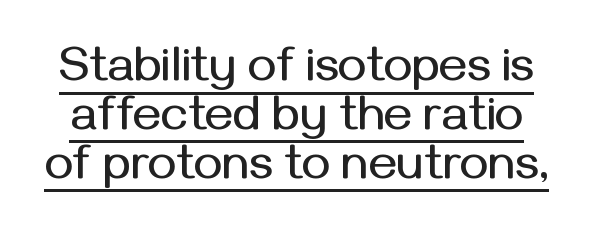
{"serif": "no", "italic": "no", "width": "normal", "stroke_contrast": "medium", "x_height": "medium", "monospaced": "no", "underline": "yes", "line_spacing": "tight", "line_spacing_ratio": 1.02, "letter_spacing": "normal", "letter_spacing_em": 0.0, "glyph_px": 48}
